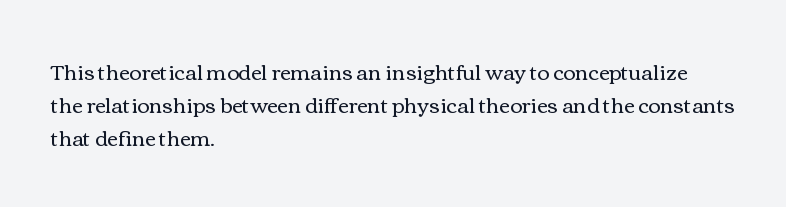
The image shows 21 px text type, upright; set left-aligned, normal line spacing (1.56x), normal letter spacing, not underlined.
